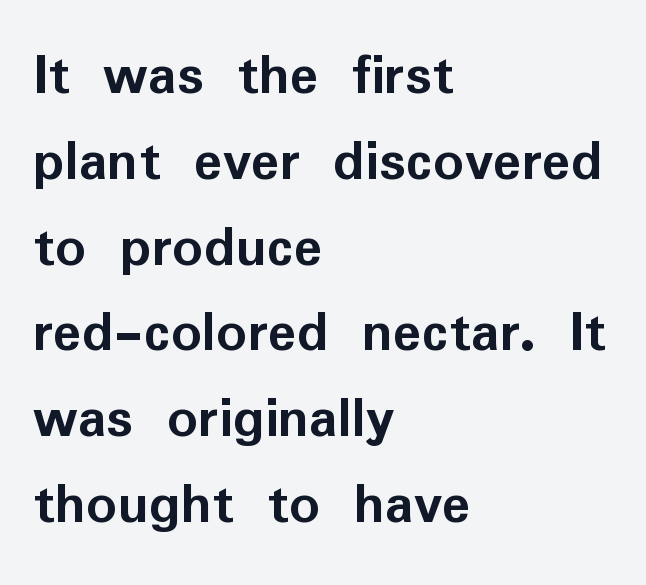
Q: Is the text bold? A: Yes.
Q: Is the text italic (slanted)? A: No, it is upright.
Q: Is the typeface a serif or a sans-serif typeface? A: Sans-serif.
Q: Is the text underlined? A: No.
Q: How is the paragraph aligned? A: Left-aligned.
Q: Is the spacing between letters normal or unusually wide? A: Normal.
Q: Is the spacing between lines tight, normal or loose? A: Normal.
Q: Width (condensed, normal, or wide)? A: Normal.
Q: Stroke contrast? A: Low.
Q: x-height? A: Medium.
Q: Monospaced? A: No.
